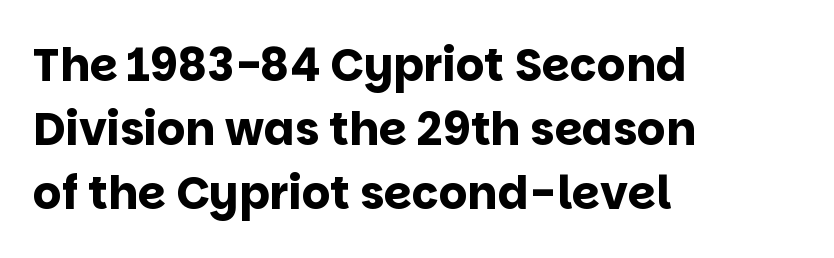
Grotesque or geometric, the face here clearly has no serifs. These lines are rendered in a variable-pitch font. The vertical gap from one line to the next is medium. The characters look thick and weighty, a clear bold. Underlining? Definitely not there.
